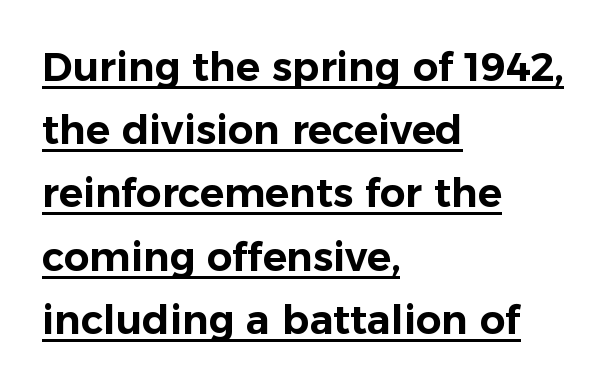
Q: Is the text italic (slanted)? A: No, it is upright.
Q: Is the typeface a serif or a sans-serif typeface? A: Sans-serif.
Q: Is the text underlined? A: Yes.
Q: How is the paragraph aligned? A: Left-aligned.
Q: Is the spacing between letters normal or unusually wide? A: Normal.
Q: Is the spacing between lines tight, normal or loose? A: Normal.
Q: Width (condensed, normal, or wide)? A: Normal.
Q: Stroke contrast? A: Low.
Q: x-height? A: Medium.
Q: Monospaced? A: No.
